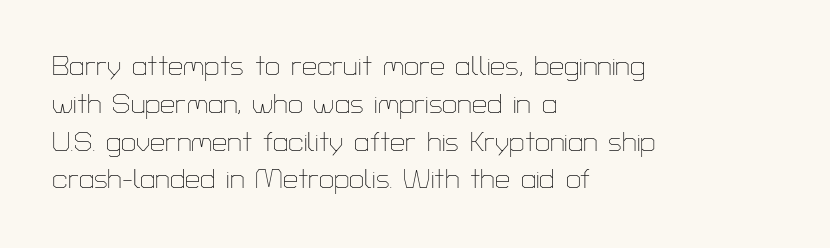
Q: Is the text bold? A: No.
Q: Is the text italic (slanted)? A: No, it is upright.
Q: Is the text underlined? A: No.
Q: How is the paragraph aligned? A: Left-aligned.
Q: Is the spacing between letters normal or unusually wide? A: Normal.
Q: Is the spacing between lines tight, normal or loose? A: Normal.
